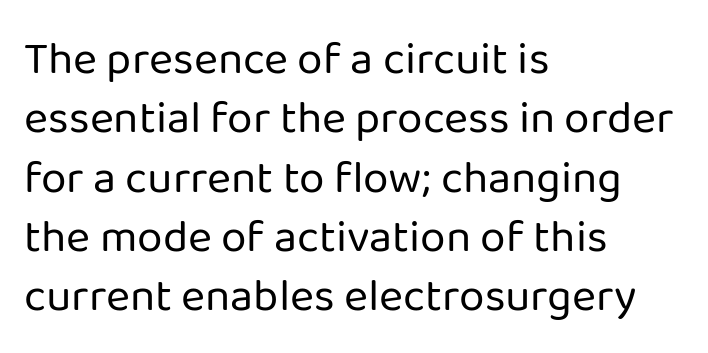
Observe the ordinary spacing: letters are neighbours, not strangers. What kind of face is this? One without serifs — a sans. This rendering features lettering with no underline. Posture: upright roman.
